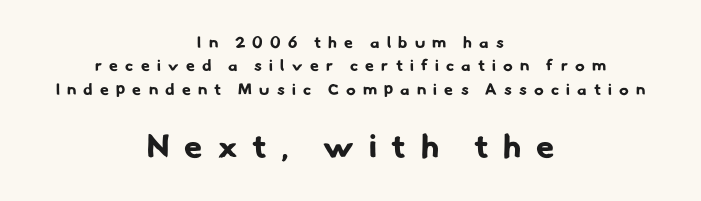
Q: Is the text bold? A: Yes.
Q: Is the typeface a serif or a sans-serif typeface? A: Sans-serif.
Q: Is the text underlined? A: No.
Q: How is the paragraph aligned? A: Centered.
Q: Is the spacing between letters normal or unusually wide? A: Unusually wide.
Q: Is the spacing between lines tight, normal or loose? A: Normal.
Q: Which block of text is set in a larger size, the first (top) or the second (bottom)? A: The second (bottom) one.
Q: Width (condensed, normal, or wide)? A: Normal.
Q: Stroke contrast? A: Low.
Q: x-height? A: Small.
Q: Monospaced? A: No.
